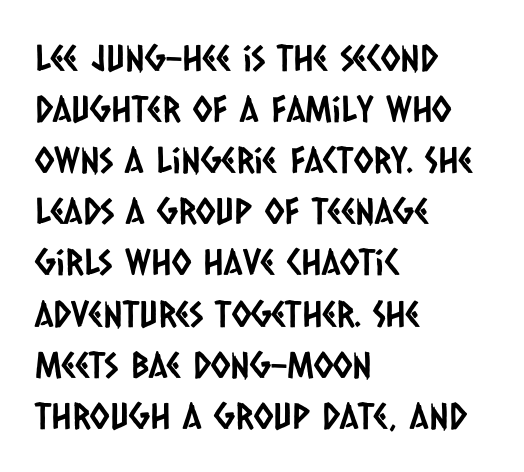
Q: Is the typeface a serif or a sans-serif typeface? A: Sans-serif.
Q: Is the text underlined? A: No.
Q: How is the paragraph aligned? A: Left-aligned.
Q: Is the spacing between letters normal or unusually wide? A: Normal.
Q: Is the spacing between lines tight, normal or loose? A: Normal.
Q: Width (condensed, normal, or wide)? A: Condensed.
Q: Stroke contrast? A: Low.
Q: x-height? A: Large.
Q: Monospaced? A: No.
